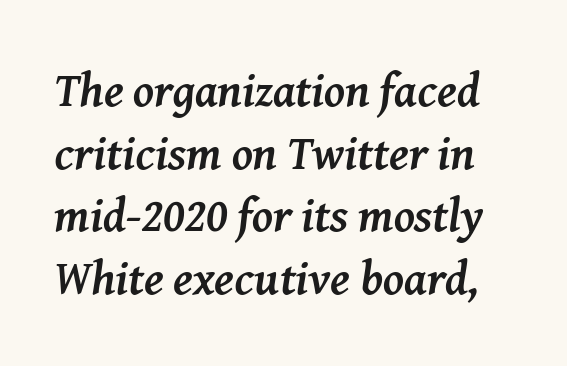
Q: Is the text bold? A: Yes.
Q: Is the text italic (slanted)? A: Yes, it leans right by about 8 degrees.
Q: Is the typeface a serif or a sans-serif typeface? A: Serif.
Q: Is the text underlined? A: No.
Q: Is the spacing between letters normal or unusually wide? A: Normal.
Q: Is the spacing between lines tight, normal or loose? A: Normal.
Q: Width (condensed, normal, or wide)? A: Normal.
Q: Stroke contrast? A: Medium.
Q: x-height? A: Medium.
Q: Monospaced? A: No.
